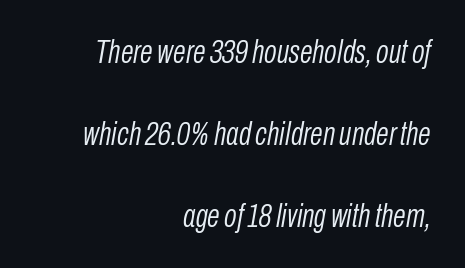
The cut favours lightness, reaching ordinary text weight at its darkest. The passage shown stacks its lines with a broad gap. The passage shown is typed in a proportional face where columns would drift. The passage is arranged like a letterhead date or caption credit — flush right. Students, note that the glyphs here touch the page at normal intervals. The text carries the slant typical of an italic or oblique font.
